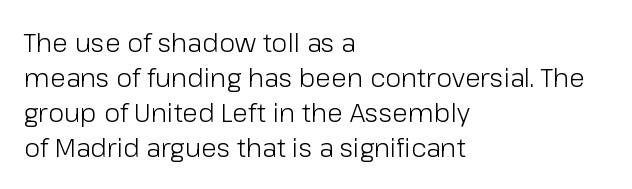
The image shows 26 px text type, upright; set left-aligned, normal line spacing (1.34x), normal letter spacing, not underlined.
